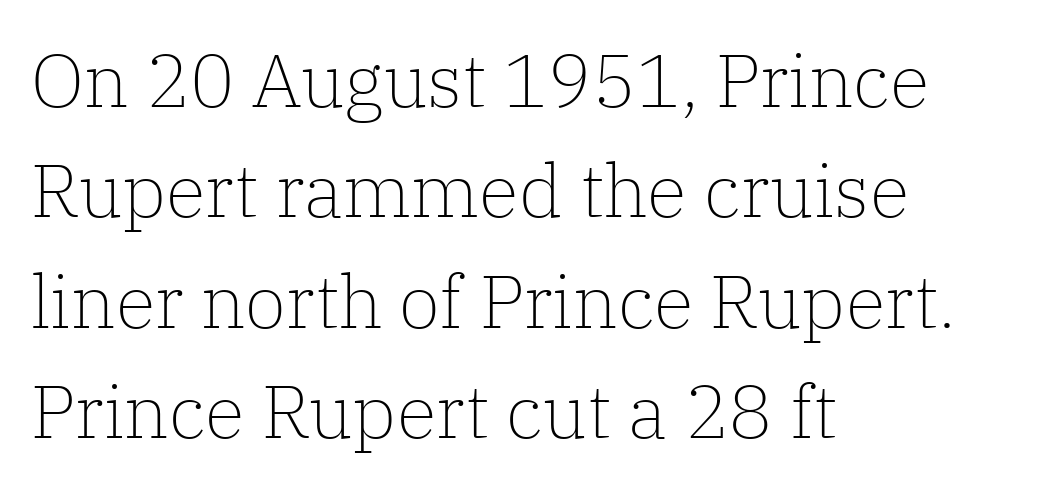
The rendering keeps characters at their native spacing. The typesetting does not lean heavy: it is not bold. Vertical spacing — default. Nope, not italic — everything's standing straight. These lines are rendered in a variable-pitch font. The characters display serif detailing at their extremities.
